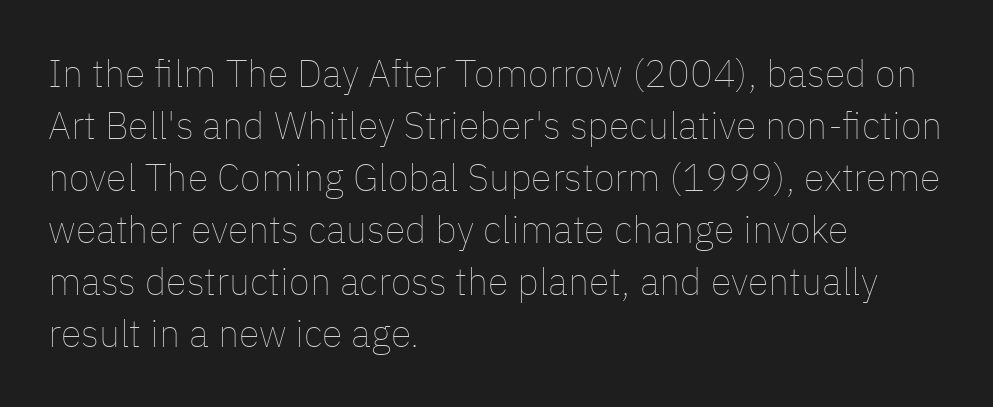
Q: Is the text bold? A: No.
Q: Is the text italic (slanted)? A: No, it is upright.
Q: Is the text underlined? A: No.
Q: How is the paragraph aligned? A: Left-aligned.
Q: Is the spacing between letters normal or unusually wide? A: Normal.
Q: Is the spacing between lines tight, normal or loose? A: Normal.
Q: Width (condensed, normal, or wide)? A: Normal.
Q: Stroke contrast? A: Low.
Q: x-height? A: Medium.
Q: Monospaced? A: No.
